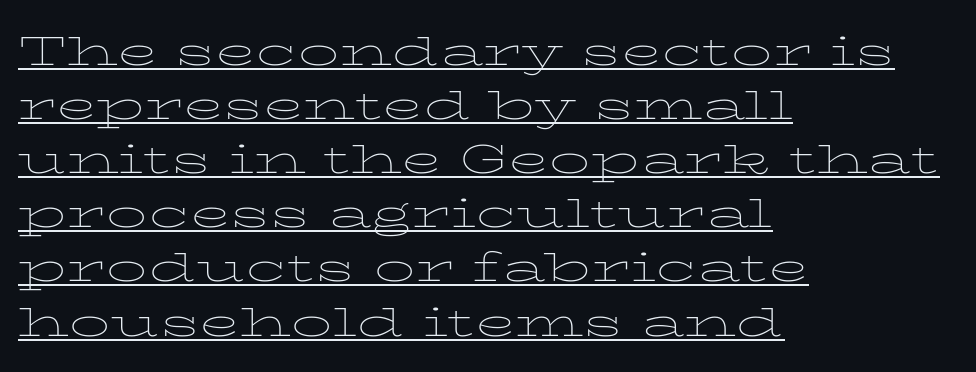
The image shows 41 px thin, wide serif type, upright; set left-aligned, normal line spacing (1.32x), normal letter spacing, underlined; low stroke contrast and a medium x-height.
